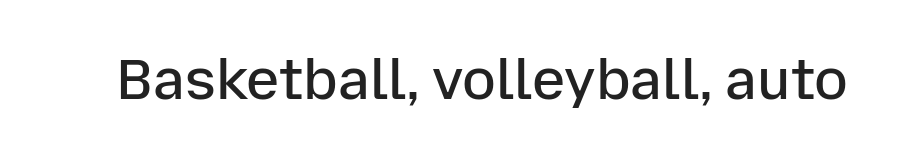
You can tell from the bare stems that sans-serif type was used. Caption: standard tracking, unaltered. Is this a fixed-width face? No — the glyphs have proportional, varying widths. Strokes here are thickened, but only to semibold level.
